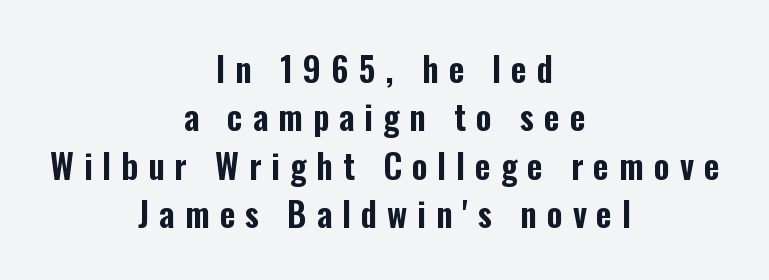
{"serif": "no", "italic": "no", "width": "condensed", "stroke_contrast": "low", "x_height": "medium", "monospaced": "no", "underline": "no", "align": "center", "line_spacing": "normal", "line_spacing_ratio": 1.42, "letter_spacing": "wide", "letter_spacing_em": 0.29, "glyph_px": 34}
